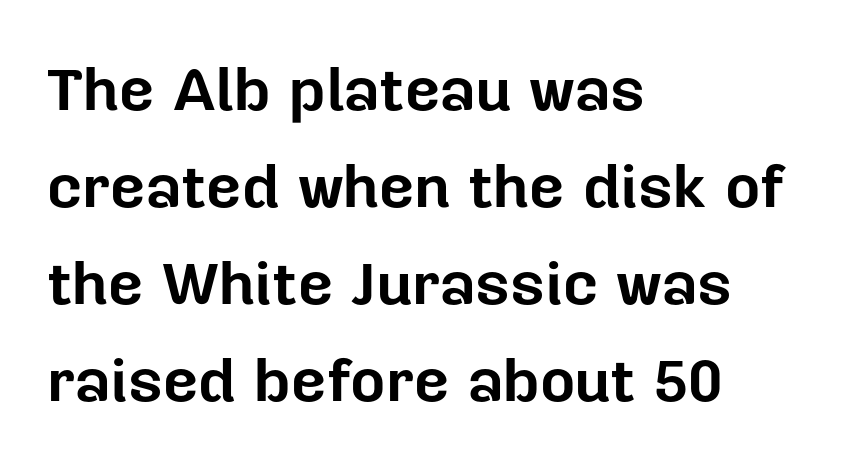
This sample has the flowing, uneven cadence of proportional lettering. Has an underline been added? It has not. Stroke terminals: plain, sans-serif. Inter-character spacing is left at the font's built-in metrics.
